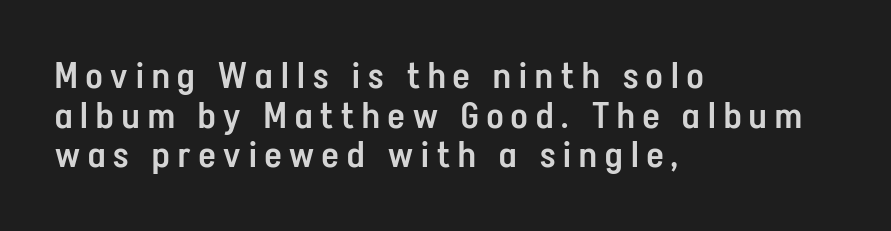
Character widths vary here, with narrow letters taking less room than wide ones. Every letter is mildly thick-stroked: semibold rather than bold. Characters remain perfectly vertical along every line. Alignment: flush left.
